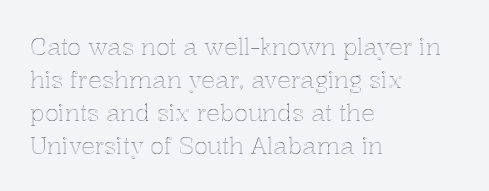
The image shows 23 px text type, upright; set left-aligned, normal line spacing (1.43x), normal letter spacing, not underlined.
